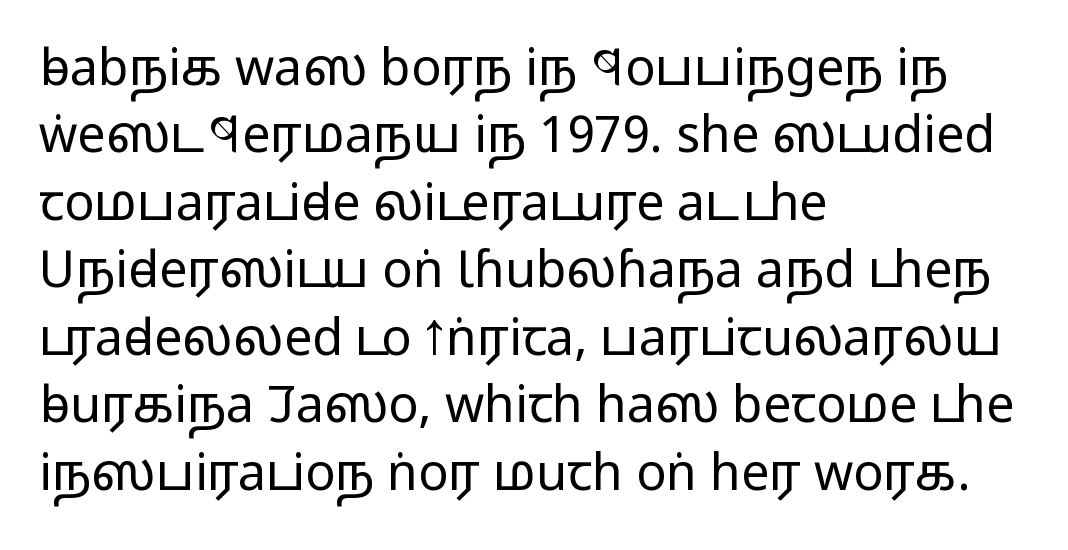
{"serif": "no", "italic": "no", "bold": "no", "weight": "regular", "width": "wide", "stroke_contrast": "low", "x_height": "medium", "monospaced": "no", "underline": "no", "align": "left", "line_spacing": "normal", "line_spacing_ratio": 1.35, "letter_spacing": "normal", "letter_spacing_em": 0.0, "glyph_px": 50}
